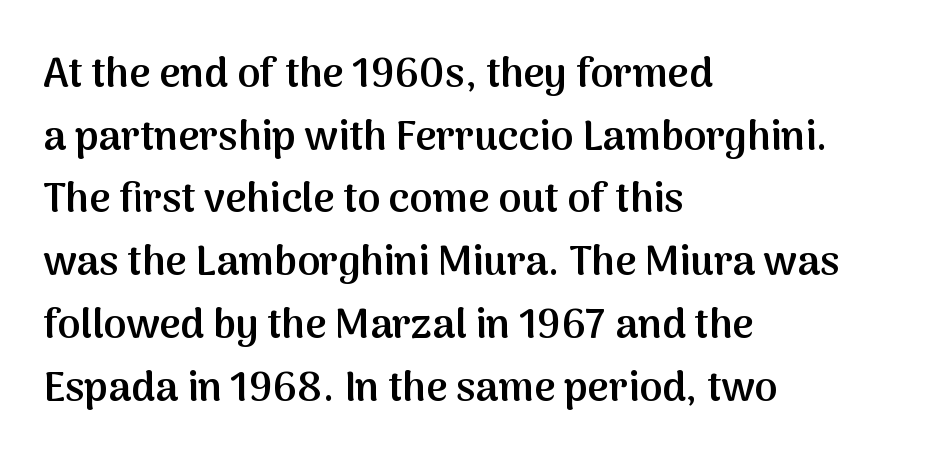
The image shows 41 px semibold sans-serif type, upright; set left-aligned, normal line spacing (1.53x), normal letter spacing, not underlined; medium stroke contrast and a medium x-height.
